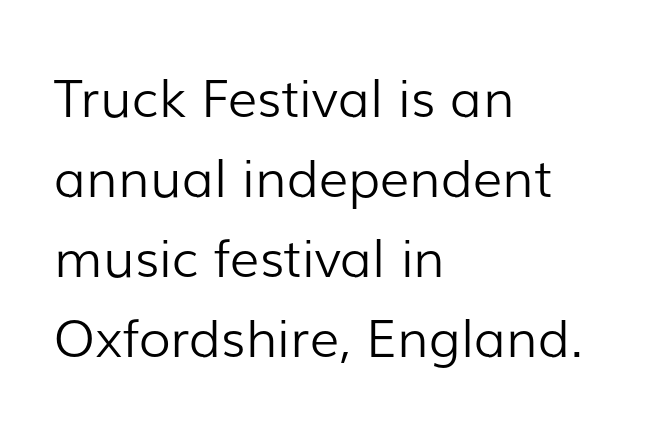
{"serif": "no", "italic": "no", "bold": "no", "weight": "light", "width": "normal", "stroke_contrast": "low", "x_height": "medium", "monospaced": "no", "underline": "no", "align": "left", "line_spacing": "normal", "line_spacing_ratio": 1.54, "letter_spacing": "normal", "letter_spacing_em": 0.0, "glyph_px": 52}
